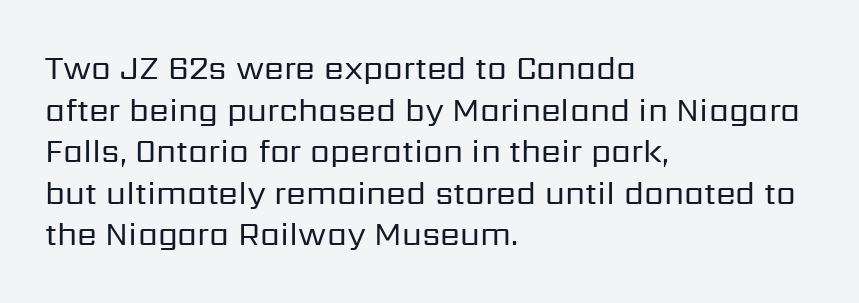
Q: Is the text bold? A: No.
Q: Is the text italic (slanted)? A: No, it is upright.
Q: Is the typeface a serif or a sans-serif typeface? A: Sans-serif.
Q: Is the text underlined? A: No.
Q: How is the paragraph aligned? A: Left-aligned.
Q: Is the spacing between letters normal or unusually wide? A: Normal.
Q: Is the spacing between lines tight, normal or loose? A: Normal.
Q: Width (condensed, normal, or wide)? A: Normal.
Q: Stroke contrast? A: Low.
Q: x-height? A: Medium.
Q: Monospaced? A: No.
